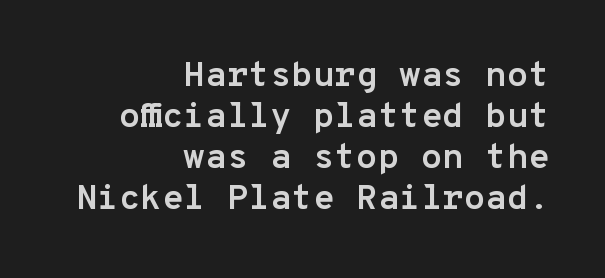
{"serif": "no", "italic": "no", "bold": "yes", "weight": "semibold", "width": "normal", "stroke_contrast": "low", "x_height": "medium", "monospaced": "yes", "underline": "no", "align": "right", "line_spacing_ratio": 1.17, "letter_spacing": "normal", "letter_spacing_em": 0.0, "glyph_px": 35}
